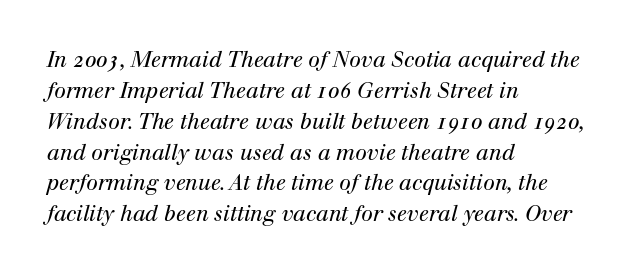
Regarding leading, the lines here are spaced in the standard way. Summary of weight: not heavy and not bold. Layout note: lines flush left. Posture: slanted. The passage shown is not underscored anywhere. The line texture is even and compact thanks to regular tracking.
